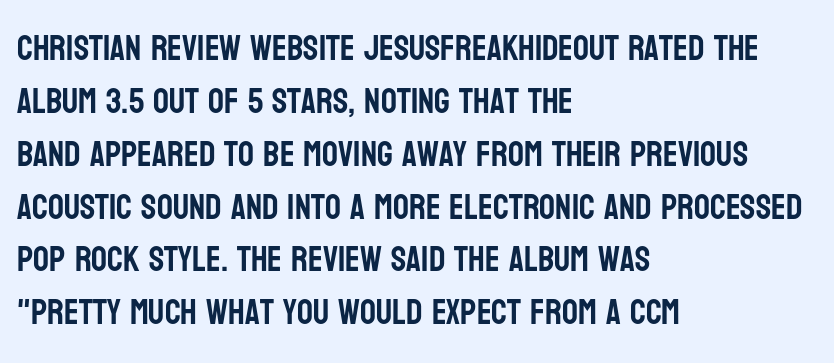
The image shows 35 px condensed sans-serif type, upright; set left-aligned, normal line spacing (1.51x), normal letter spacing, not underlined; low stroke contrast and a large x-height.
